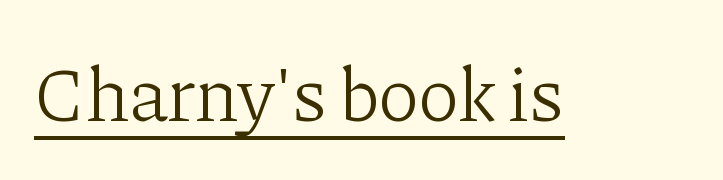
{"serif": "yes", "italic": "no", "bold": "no", "weight": "light", "width": "normal", "stroke_contrast": "low", "x_height": "medium", "monospaced": "no", "underline": "yes", "letter_spacing": "normal", "letter_spacing_em": 0.0, "glyph_px": 78}
